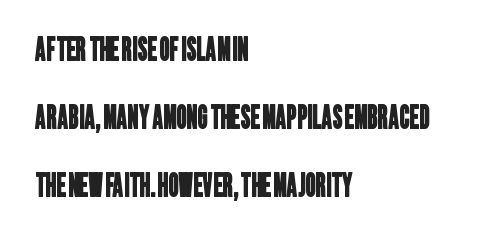
Q: Is the typeface a serif or a sans-serif typeface? A: Sans-serif.
Q: Is the text underlined? A: No.
Q: How is the paragraph aligned? A: Left-aligned.
Q: Is the spacing between letters normal or unusually wide? A: Normal.
Q: Is the spacing between lines tight, normal or loose? A: Loose.
Q: Width (condensed, normal, or wide)? A: Condensed.
Q: Stroke contrast? A: Low.
Q: x-height? A: Large.
Q: Monospaced? A: No.
